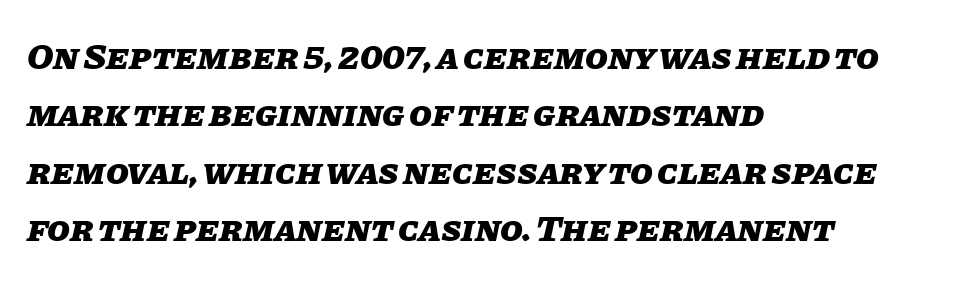
{"italic": "yes", "lean": "right", "slant_degrees": 11, "bold": "yes", "weight": "heavy", "width": "normal", "stroke_contrast": "low", "x_height": "large", "monospaced": "no", "underline": "no", "align": "left", "line_spacing": "normal", "line_spacing_ratio": 1.55, "letter_spacing": "normal", "letter_spacing_em": 0.0, "glyph_px": 37}
